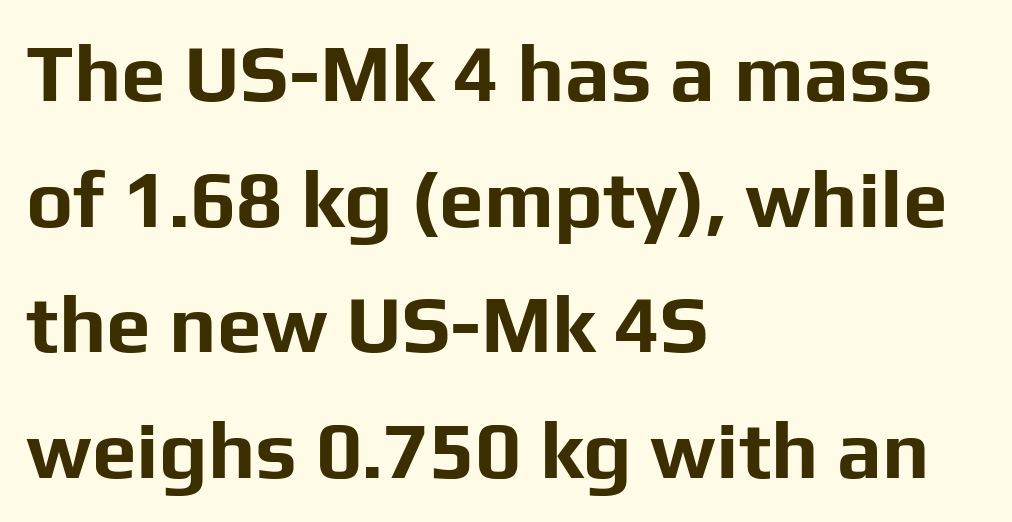
{"serif": "no", "italic": "no", "bold": "yes", "weight": "bold", "width": "normal", "stroke_contrast": "low", "x_height": "medium", "monospaced": "no", "underline": "no", "align": "left", "line_spacing": "normal", "line_spacing_ratio": 1.57, "letter_spacing": "normal", "letter_spacing_em": 0.0, "glyph_px": 80}
